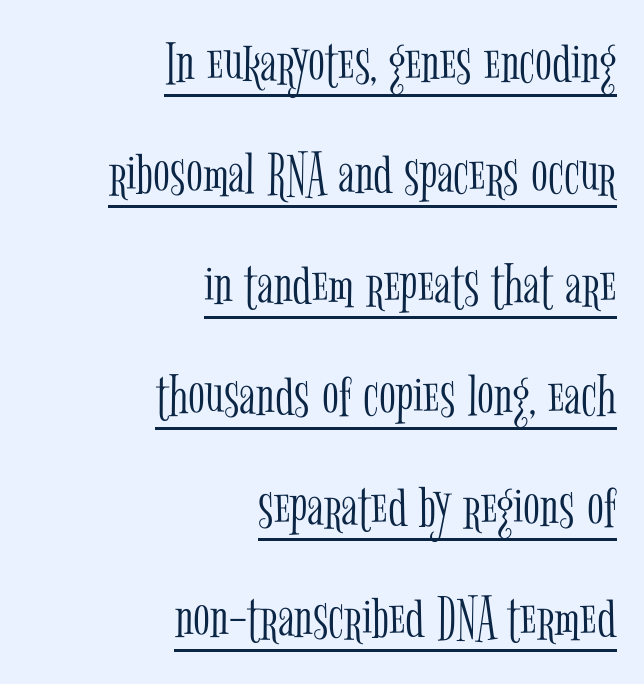
Looks like regular typesetting: each glyph gets only the width it needs. Nothing heavy about these letters — not bold at all. Type style note: has serifs. Right-aligned paragraph, ragged on the left.
